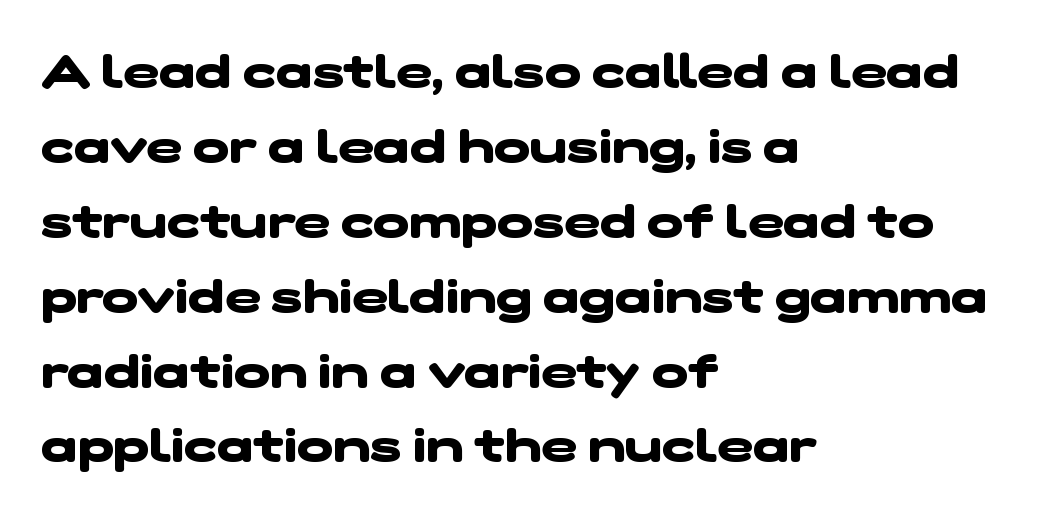
The image shows 48 px heavy, wide sans-serif type; set left-aligned, normal line spacing (1.56x), normal letter spacing, not underlined; low stroke contrast and a medium x-height.
